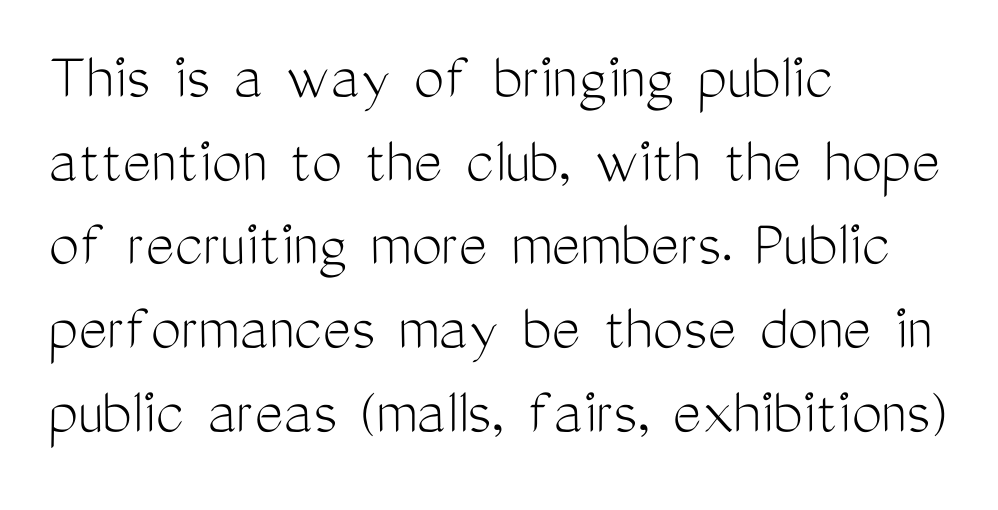
{"serif": "no", "italic": "no", "bold": "no", "weight": "light", "width": "condensed", "stroke_contrast": "medium", "x_height": "medium", "monospaced": "no", "underline": "no", "align": "left", "line_spacing_ratio": 1.23, "letter_spacing": "normal", "letter_spacing_em": 0.0, "glyph_px": 68}
